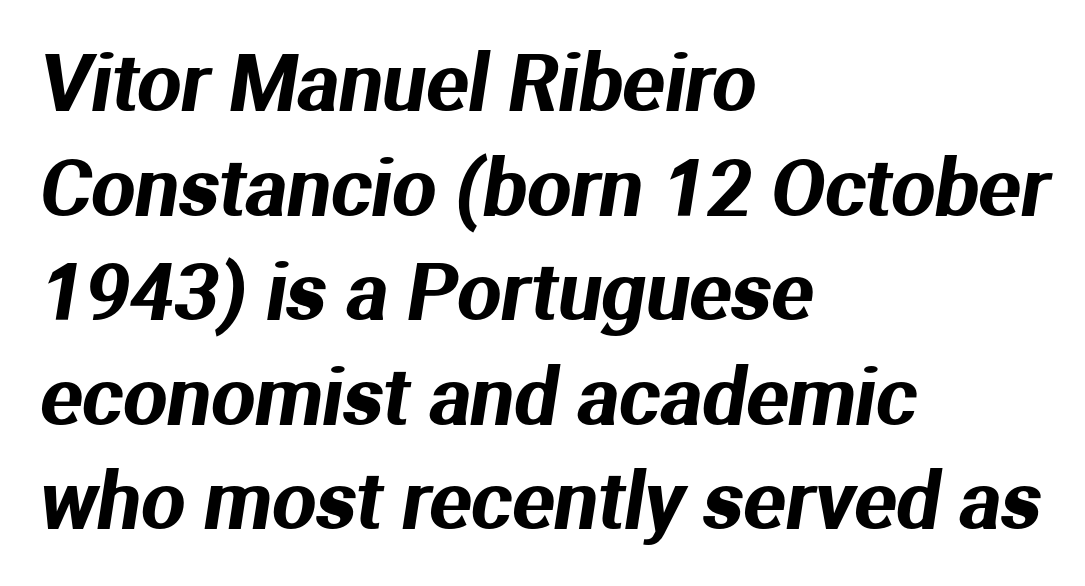
{"serif": "no", "width": "normal", "stroke_contrast": "medium", "x_height": "medium", "monospaced": "no", "underline": "no", "align": "left", "line_spacing": "normal", "line_spacing_ratio": 1.34, "letter_spacing": "normal", "letter_spacing_em": 0.0, "glyph_px": 78}
